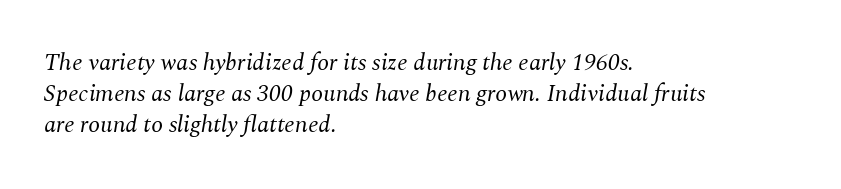
Students, note that the glyphs here touch the page at normal intervals. These lines sit exactly where default settings would place them. Emphasis-style slanted type is in use. The characters are drawn with everyday or finer stroke widths. Caption: multi-line text, flush left, ragged right. The zone under the glyphs is completely vacant.
